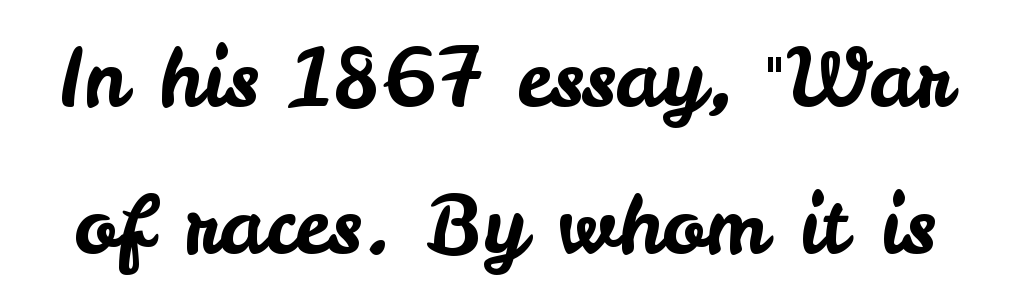
The rendering shows plain stroke endings on the letterforms — a sans-serif design. The tracking reads as untouched default to a designer's eye. Looks like regular typesetting: each glyph gets only the width it needs. Descenders are the only things crossing below the line.
